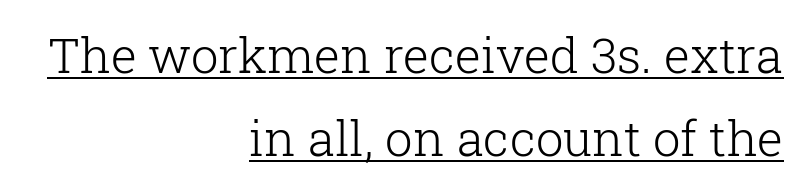
{"serif": "yes", "italic": "no", "bold": "no", "weight": "light", "width": "normal", "stroke_contrast": "low", "x_height": "medium", "monospaced": "no", "underline": "yes", "align": "right", "line_spacing": "normal", "line_spacing_ratio": 1.7, "letter_spacing": "normal", "letter_spacing_em": 0.0, "glyph_px": 49}
